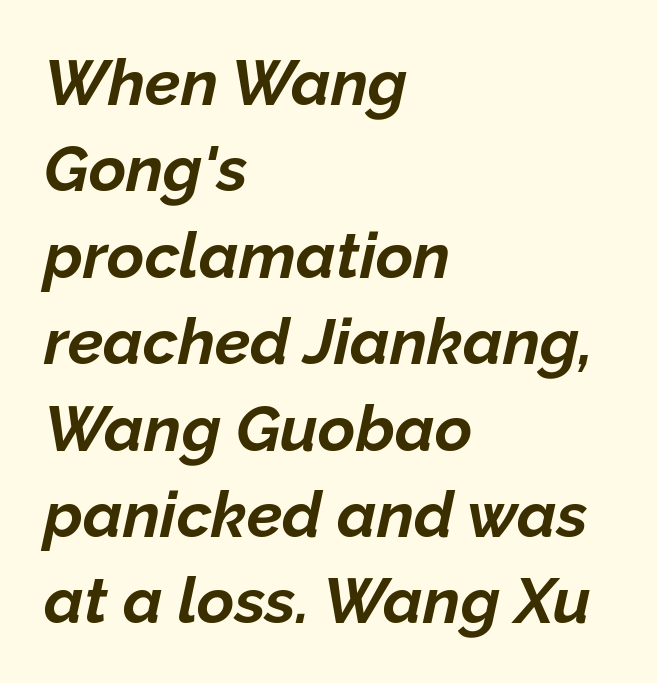
{"italic": "yes", "lean": "right", "slant_degrees": 12, "bold": "yes", "weight": "bold", "width": "normal", "stroke_contrast": "low", "x_height": "medium", "monospaced": "no", "underline": "no", "align": "left", "line_spacing": "normal", "line_spacing_ratio": 1.35, "letter_spacing": "normal", "letter_spacing_em": 0.0, "glyph_px": 64}
